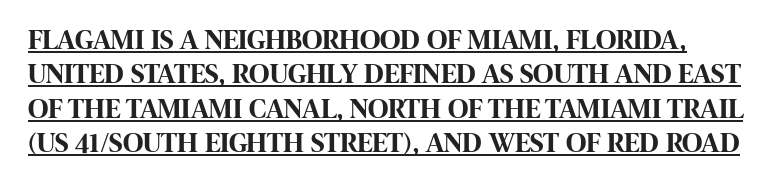
These lines keep a tight, regular rhythm from letter to letter. Notice how the stems are strictly vertical — no italics here. Is this a sans? Yes — the strokes have no serifs. Decoration check: the copy is underlined.
